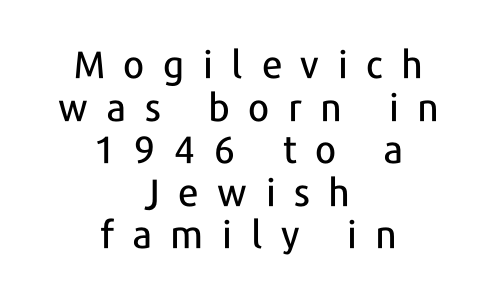
{"serif": "no", "italic": "no", "width": "normal", "stroke_contrast": "low", "x_height": "medium", "monospaced": "no", "underline": "no", "align": "center", "line_spacing": "tight", "line_spacing_ratio": 1.12, "letter_spacing": "wide", "letter_spacing_em": 0.49, "glyph_px": 38}
